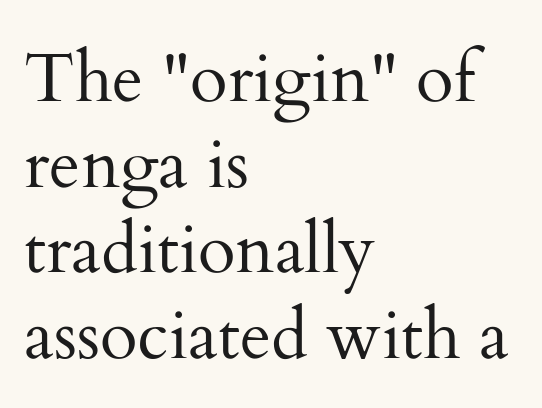
{"serif": "yes", "italic": "no", "bold": "no", "weight": "regular", "width": "normal", "stroke_contrast": "medium", "x_height": "small", "monospaced": "no", "underline": "no", "align": "left", "line_spacing_ratio": 1.24, "letter_spacing": "normal", "letter_spacing_em": 0.0, "glyph_px": 69}
